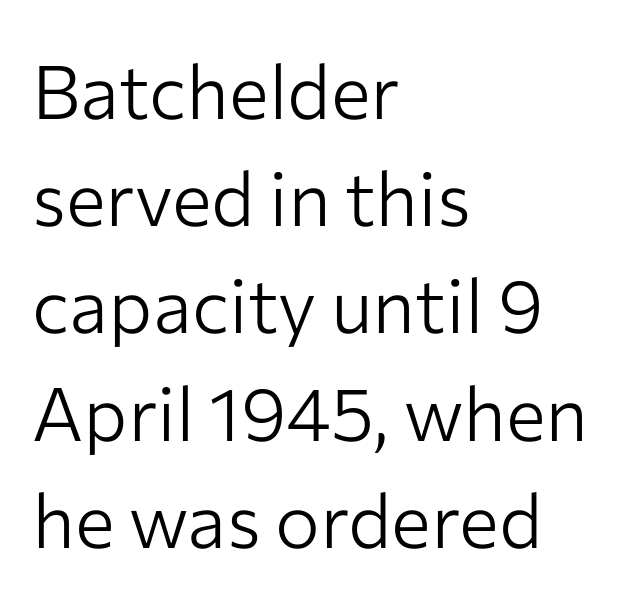
Here the designer chose a conventional face with non-uniform glyph widths. Leading: standard. Which margin do the lines hug? The left one — the right edge is uneven. Ascenders rise straight up at ninety degrees.
